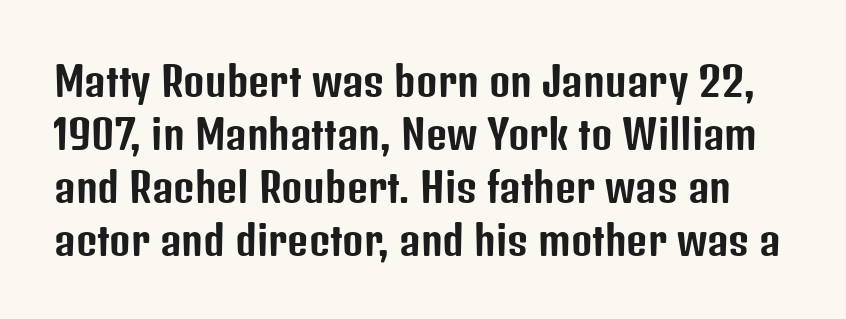
{"serif": "no", "italic": "no", "width": "condensed", "stroke_contrast": "low", "x_height": "medium", "monospaced": "no", "underline": "no", "line_spacing": "normal", "line_spacing_ratio": 1.29, "letter_spacing": "normal", "letter_spacing_em": 0.0, "glyph_px": 41}
